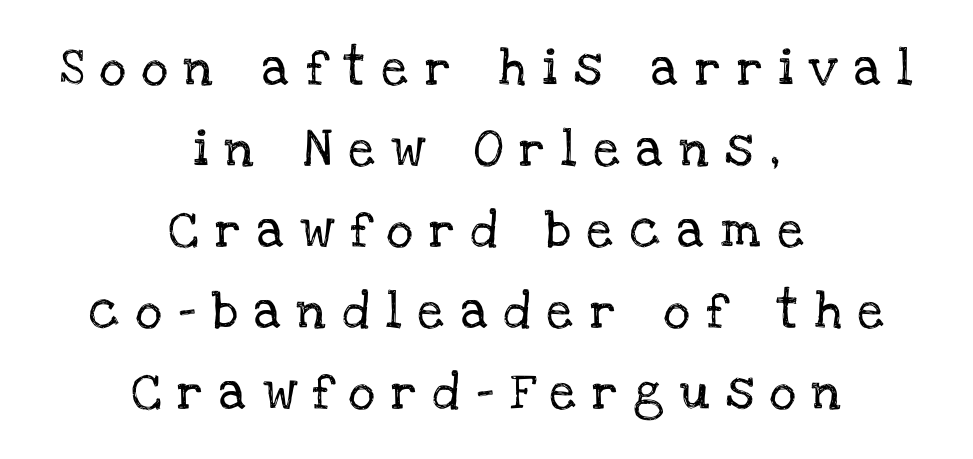
The image shows 37 px serif type, upright; set centered, loose line spacing (2.19x), unusually wide letter spacing (+0.45 em), not underlined; low stroke contrast and a large x-height.
